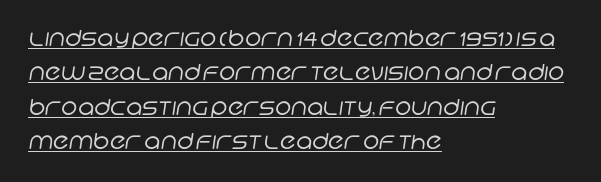
The image shows 22 px text type; set left-aligned, normal line spacing (1.56x), normal letter spacing, underlined.
